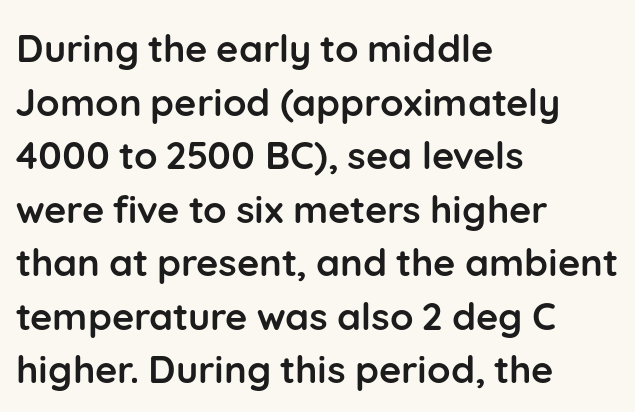
Q: Is the text bold? A: Yes.
Q: Is the text italic (slanted)? A: No, it is upright.
Q: Is the typeface a serif or a sans-serif typeface? A: Sans-serif.
Q: Is the text underlined? A: No.
Q: How is the paragraph aligned? A: Left-aligned.
Q: Is the spacing between letters normal or unusually wide? A: Normal.
Q: Is the spacing between lines tight, normal or loose? A: Normal.
Q: Width (condensed, normal, or wide)? A: Normal.
Q: Stroke contrast? A: Low.
Q: x-height? A: Medium.
Q: Monospaced? A: No.
